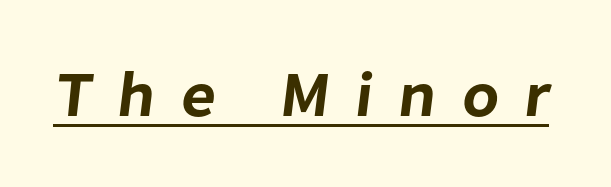
{"serif": "no", "width": "normal", "stroke_contrast": "low", "x_height": "medium", "monospaced": "no", "underline": "yes", "letter_spacing": "wide", "letter_spacing_em": 0.39, "glyph_px": 64}
